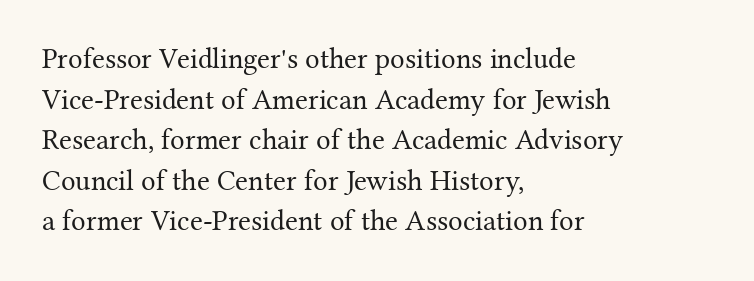
Q: Is the text bold? A: No.
Q: Is the text italic (slanted)? A: No, it is upright.
Q: Is the typeface a serif or a sans-serif typeface? A: Serif.
Q: Is the text underlined? A: No.
Q: How is the paragraph aligned? A: Left-aligned.
Q: Is the spacing between letters normal or unusually wide? A: Normal.
Q: Is the spacing between lines tight, normal or loose? A: Normal.
Q: Width (condensed, normal, or wide)? A: Normal.
Q: Stroke contrast? A: Medium.
Q: x-height? A: Medium.
Q: Monospaced? A: No.
